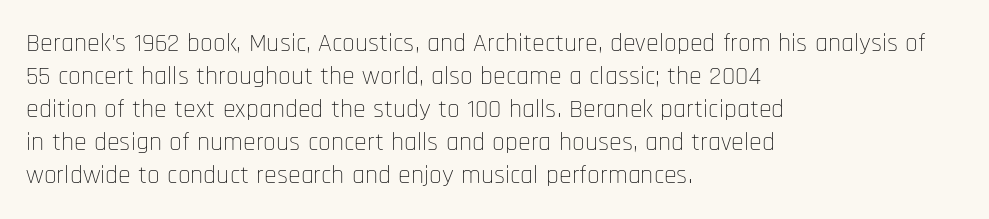
{"italic": "no", "bold": "no", "underline": "no", "align": "left", "line_spacing": "normal", "line_spacing_ratio": 1.27, "letter_spacing": "normal", "letter_spacing_em": 0.0, "glyph_px": 26}
